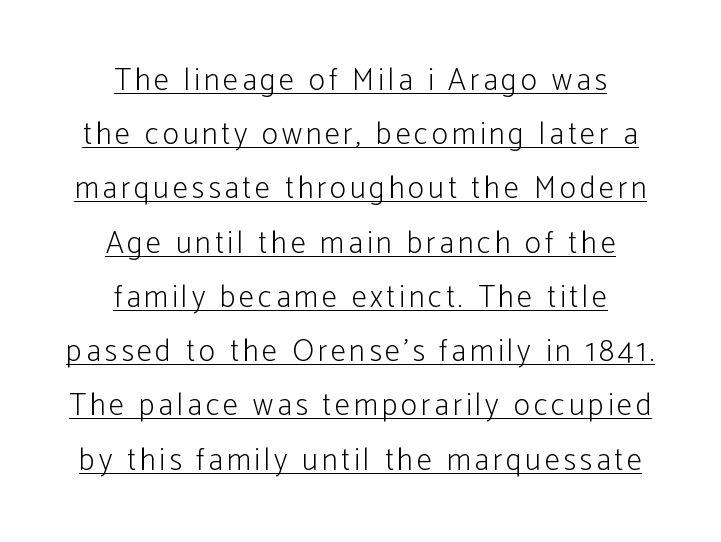
The image shows 31 px light, condensed sans-serif type, upright; set centered, line spacing 1.75x, underlined; low stroke contrast and a medium x-height.
